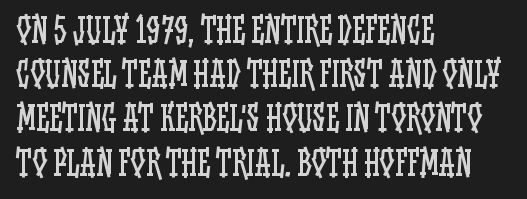
{"italic": "no", "bold": "no", "weight": "regular", "width": "condensed", "stroke_contrast": "low", "x_height": "large", "monospaced": "no", "underline": "no", "align": "left", "line_spacing": "normal", "line_spacing_ratio": 1.34, "letter_spacing": "normal", "letter_spacing_em": 0.0, "glyph_px": 33}
